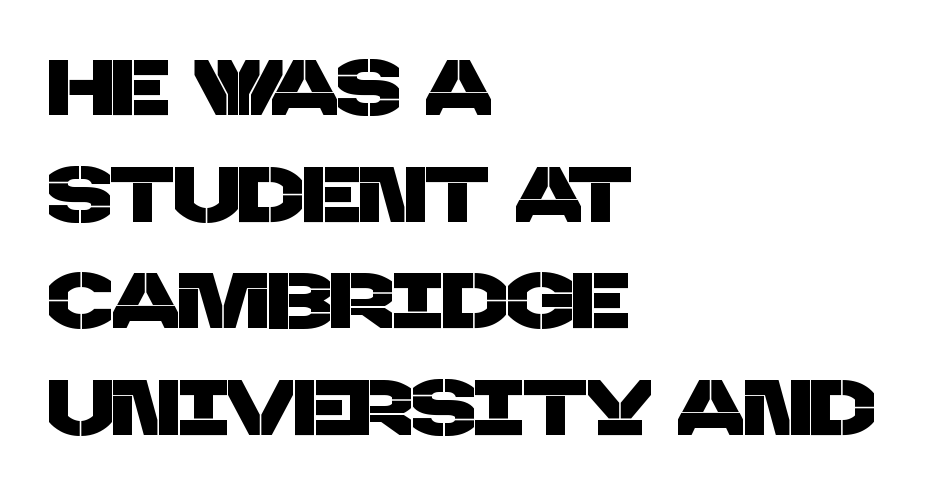
The image shows 79 px sans-serif type; set left-aligned, normal line spacing (1.35x), normal letter spacing, not underlined; low stroke contrast and a large x-height.
